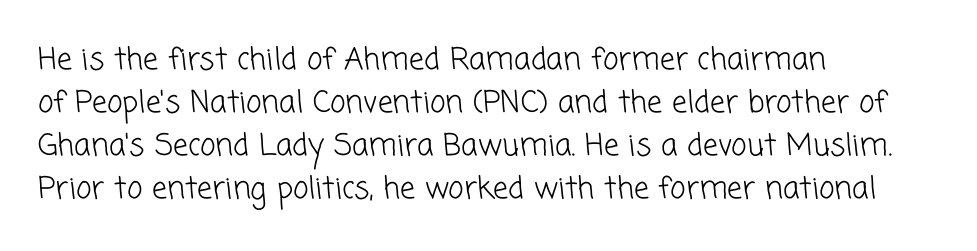
{"serif": "no", "bold": "no", "weight": "light", "width": "normal", "stroke_contrast": "low", "x_height": "medium", "monospaced": "no", "underline": "no", "align": "left", "line_spacing": "normal", "line_spacing_ratio": 1.43, "letter_spacing": "normal", "letter_spacing_em": 0.0, "glyph_px": 30}
